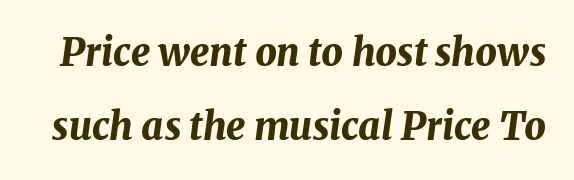
Q: Is the text bold? A: Yes.
Q: Is the text italic (slanted)? A: Yes, it leans right by about 8 degrees.
Q: Is the text underlined? A: No.
Q: Is the spacing between letters normal or unusually wide? A: Normal.
Q: Is the spacing between lines tight, normal or loose? A: Loose.
Q: Width (condensed, normal, or wide)? A: Normal.
Q: Stroke contrast? A: Medium.
Q: x-height? A: Medium.
Q: Monospaced? A: No.
